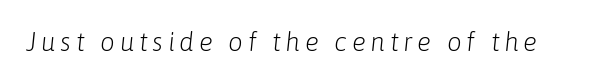
Q: Is the text bold? A: No.
Q: Is the text italic (slanted)? A: Yes, it leans right by about 6 degrees.
Q: Is the text underlined? A: No.
